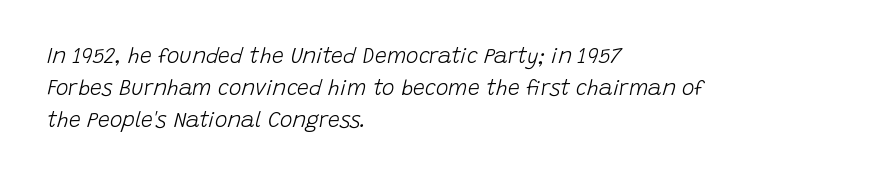
Q: Is the text bold? A: No.
Q: Is the text italic (slanted)? A: Yes, it leans right by about 15 degrees.
Q: Is the text underlined? A: No.
Q: How is the paragraph aligned? A: Left-aligned.
Q: Is the spacing between letters normal or unusually wide? A: Normal.
Q: Is the spacing between lines tight, normal or loose? A: Normal.
